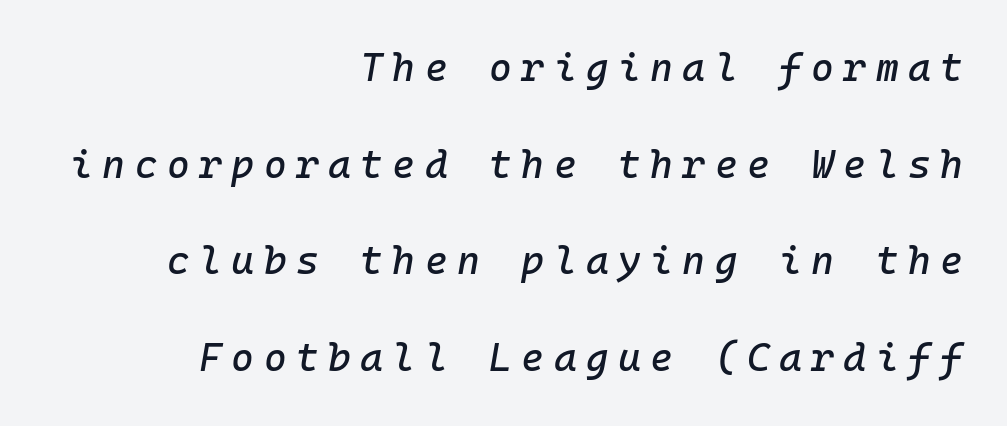
Q: Is the text italic (slanted)? A: Yes, it leans right by about 10 degrees.
Q: Is the text underlined? A: No.
Q: How is the paragraph aligned? A: Right-aligned.
Q: Is the spacing between letters normal or unusually wide? A: Unusually wide.
Q: Is the spacing between lines tight, normal or loose? A: Loose.
Q: Width (condensed, normal, or wide)? A: Normal.
Q: Stroke contrast? A: Low.
Q: x-height? A: Medium.
Q: Monospaced? A: Yes.
